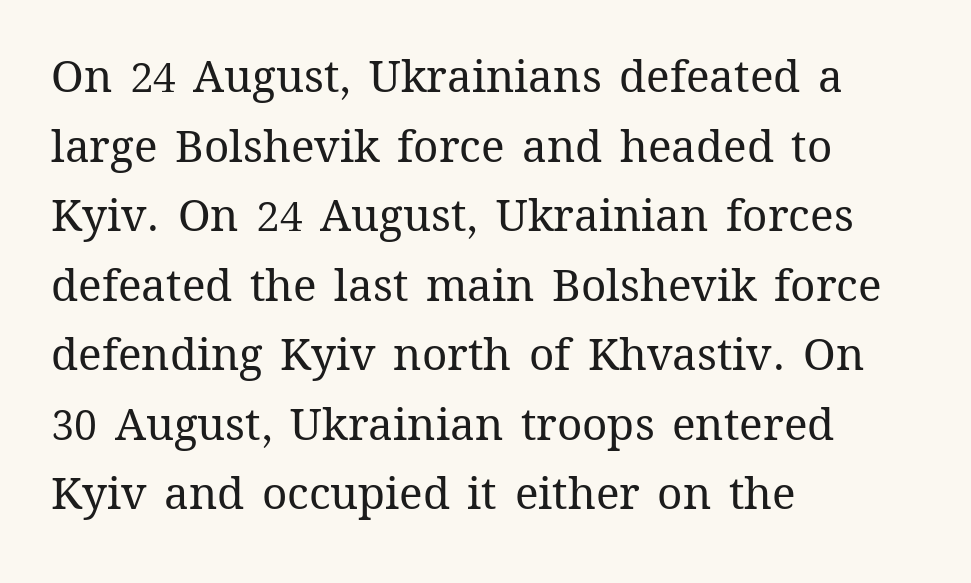
Q: Is the text bold? A: No.
Q: Is the text italic (slanted)? A: No, it is upright.
Q: Is the text underlined? A: No.
Q: How is the paragraph aligned? A: Left-aligned.
Q: Is the spacing between letters normal or unusually wide? A: Normal.
Q: Is the spacing between lines tight, normal or loose? A: Normal.
Q: Width (condensed, normal, or wide)? A: Normal.
Q: Stroke contrast? A: Medium.
Q: x-height? A: Medium.
Q: Monospaced? A: No.
